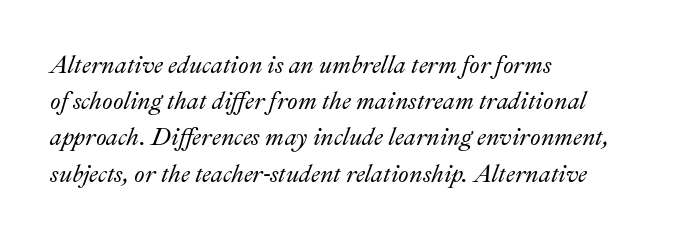
{"italic": "yes", "lean": "right", "slant_degrees": 22, "underline": "no", "align": "left", "line_spacing": "normal", "line_spacing_ratio": 1.51, "letter_spacing": "normal", "letter_spacing_em": 0.0, "glyph_px": 24}
